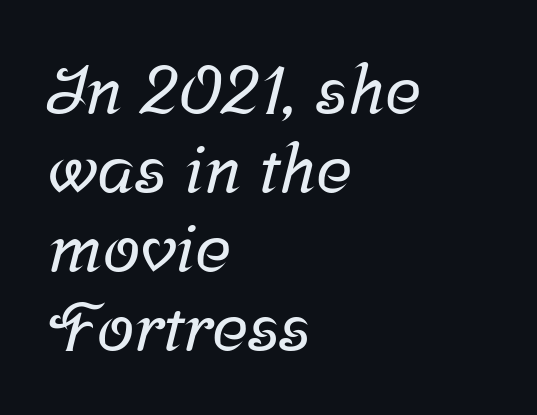
Q: Is the text underlined? A: No.
Q: How is the paragraph aligned? A: Left-aligned.
Q: Is the spacing between letters normal or unusually wide? A: Normal.
Q: Width (condensed, normal, or wide)? A: Normal.
Q: Stroke contrast? A: Low.
Q: x-height? A: Medium.
Q: Monospaced? A: No.
